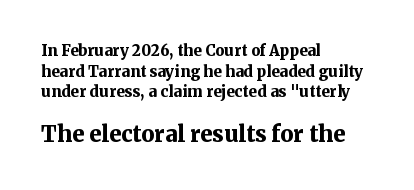
{"italic": "no", "bold": "yes", "underline": "no", "align": "left", "line_spacing": "normal", "line_spacing_ratio": 1.37, "letter_spacing": "normal", "letter_spacing_em": 0.0, "larger_block": "second", "size_ratio": 1.47, "glyph_px": 22}
